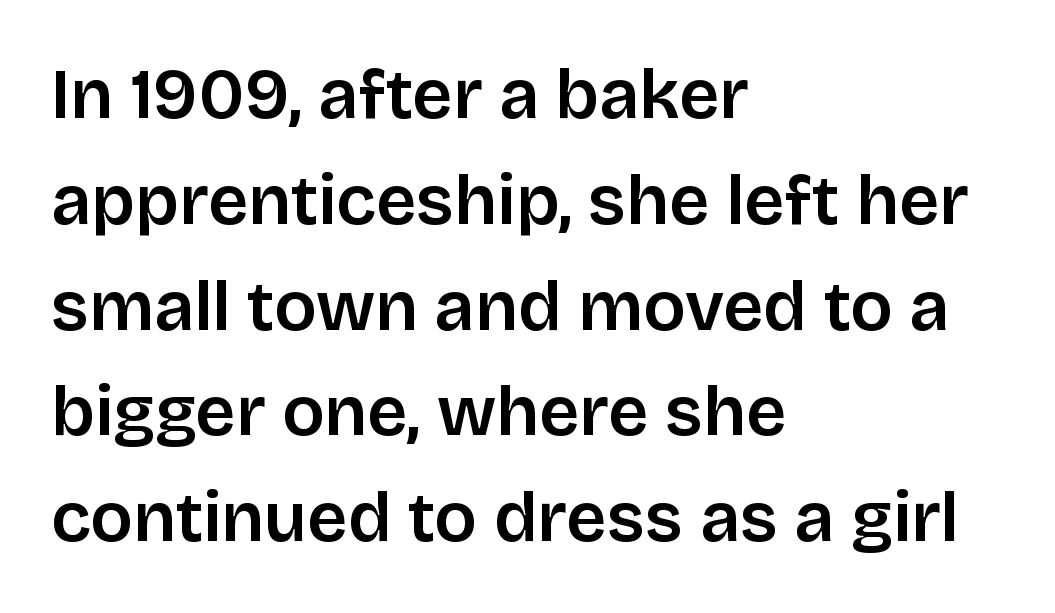
Check under the words: just untouched page. Honestly, the row spacing looks completely unremarkable. The typesetter chose a ragged-right arrangement here. The font is running at a semibold setting, under full bold. Spacing verdict: proportional, widths tailored to each character.
